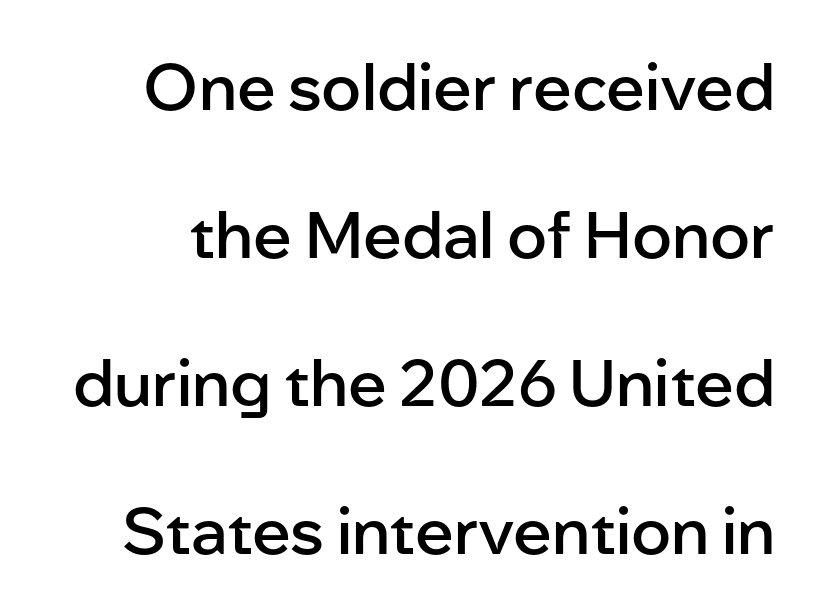
Q: Is the text bold? A: Semi-bold.
Q: Is the text italic (slanted)? A: No, it is upright.
Q: Is the typeface a serif or a sans-serif typeface? A: Sans-serif.
Q: Is the text underlined? A: No.
Q: Is the spacing between letters normal or unusually wide? A: Normal.
Q: Is the spacing between lines tight, normal or loose? A: Loose.
Q: Width (condensed, normal, or wide)? A: Normal.
Q: Stroke contrast? A: Low.
Q: x-height? A: Medium.
Q: Monospaced? A: No.
